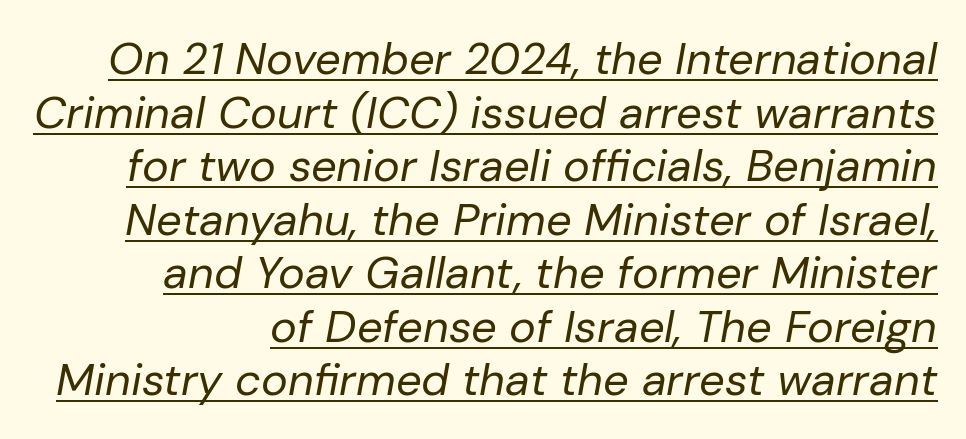
Q: Is the text bold? A: No.
Q: Is the text italic (slanted)? A: Yes, it leans right by about 10 degrees.
Q: Is the text underlined? A: Yes.
Q: Is the spacing between letters normal or unusually wide? A: Normal.
Q: Width (condensed, normal, or wide)? A: Normal.
Q: Stroke contrast? A: Low.
Q: x-height? A: Medium.
Q: Monospaced? A: No.
